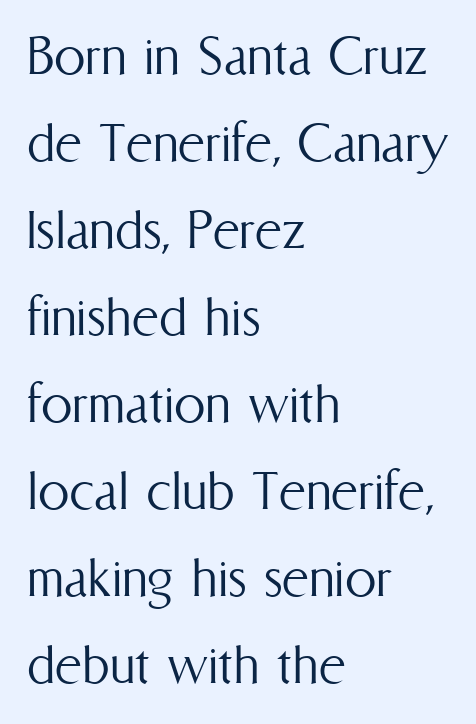
The image shows 63 px light, condensed type, upright; set left-aligned, normal line spacing (1.38x), normal letter spacing, not underlined; medium stroke contrast and a medium x-height.
